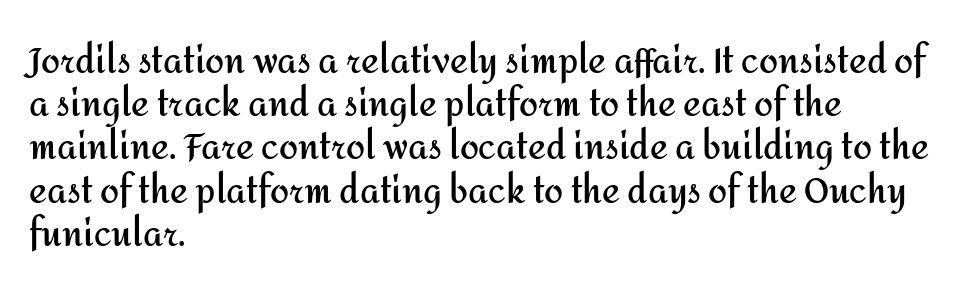
The image shows 34 px semibold sans-serif type, upright; set left-aligned, normal line spacing (1.27x), normal letter spacing, not underlined; medium stroke contrast and a medium x-height.
